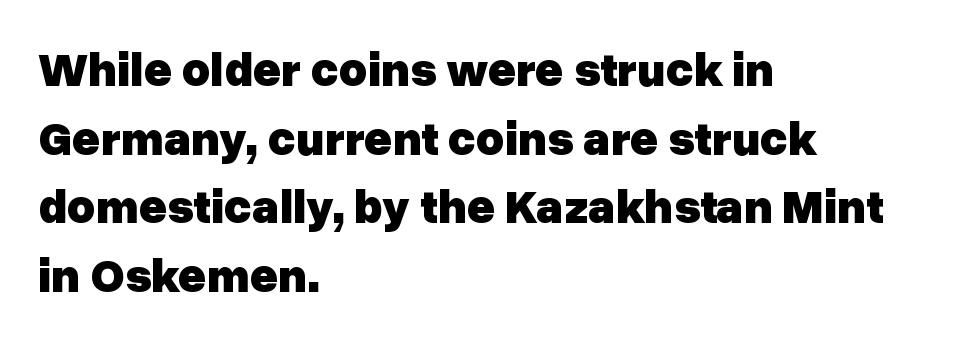
{"serif": "no", "italic": "no", "bold": "yes", "weight": "heavy", "width": "normal", "stroke_contrast": "low", "x_height": "medium", "monospaced": "no", "underline": "no", "align": "left", "line_spacing": "normal", "line_spacing_ratio": 1.43, "letter_spacing": "normal", "letter_spacing_em": 0.0, "glyph_px": 48}
